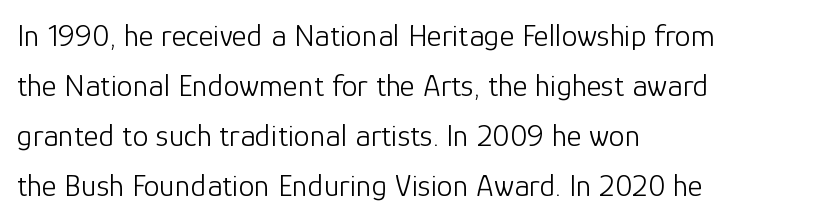
The image shows 32 px light sans-serif type, upright; set left-aligned, normal line spacing (1.56x), normal letter spacing, not underlined; low stroke contrast and a medium x-height.
